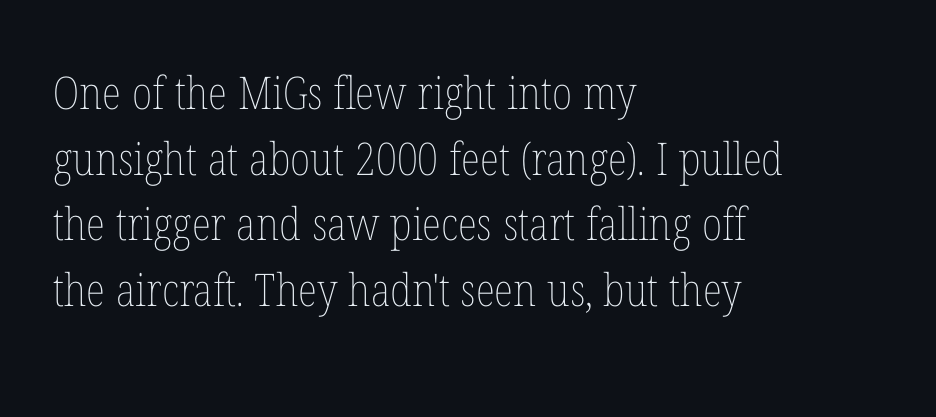
{"italic": "no", "bold": "no", "weight": "thin", "width": "condensed", "stroke_contrast": "low", "x_height": "medium", "monospaced": "no", "underline": "no", "align": "left", "line_spacing": "normal", "line_spacing_ratio": 1.46, "letter_spacing": "normal", "letter_spacing_em": 0.0, "glyph_px": 45}
